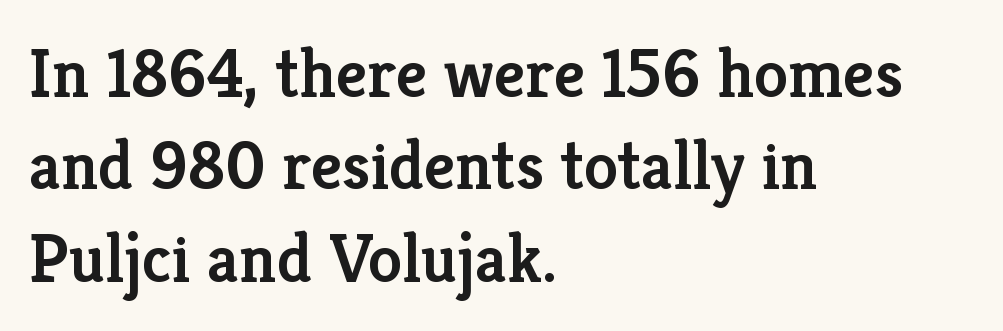
Q: Is the text bold? A: Semi-bold.
Q: Is the text italic (slanted)? A: No, it is upright.
Q: Is the typeface a serif or a sans-serif typeface? A: Serif.
Q: Is the text underlined? A: No.
Q: How is the paragraph aligned? A: Left-aligned.
Q: Is the spacing between letters normal or unusually wide? A: Normal.
Q: Is the spacing between lines tight, normal or loose? A: Normal.
Q: Width (condensed, normal, or wide)? A: Normal.
Q: Stroke contrast? A: Low.
Q: x-height? A: Medium.
Q: Monospaced? A: No.
